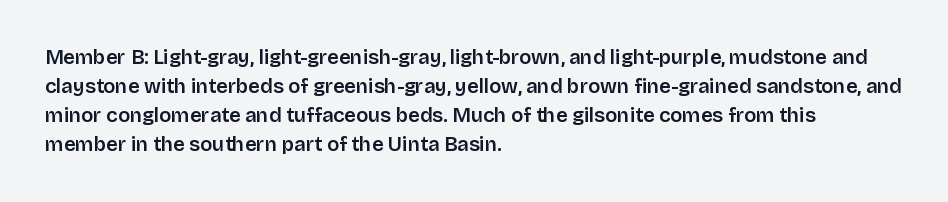
The typography opts for an upright posture over an oblique one. Descenders hang freely into open space. These lines sit exactly where default settings would place them. Stroke thickness is moderately raised; the sample reads as semibold. What stands out about the letter spacing? Nothing — it is the standard amount.
